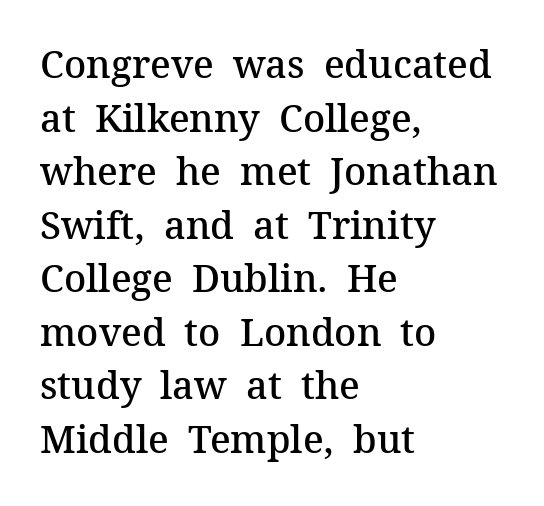
The image shows 38 px semibold serif type, upright; set left-aligned, normal line spacing (1.41x), normal letter spacing, not underlined; medium stroke contrast and a medium x-height.
